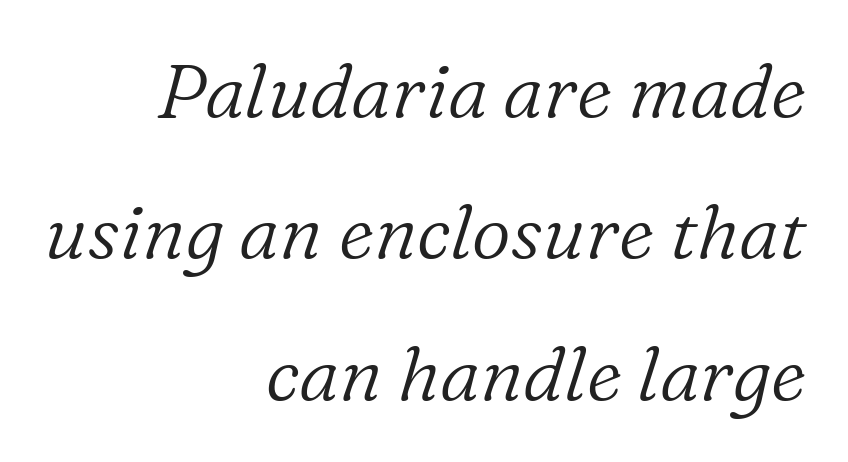
{"serif": "yes", "italic": "yes", "lean": "right", "slant_degrees": 16, "bold": "no", "weight": "light", "width": "normal", "stroke_contrast": "low", "x_height": "medium", "monospaced": "no", "underline": "no", "align": "right", "line_spacing_ratio": 1.86, "letter_spacing": "normal", "letter_spacing_em": 0.0, "glyph_px": 76}
